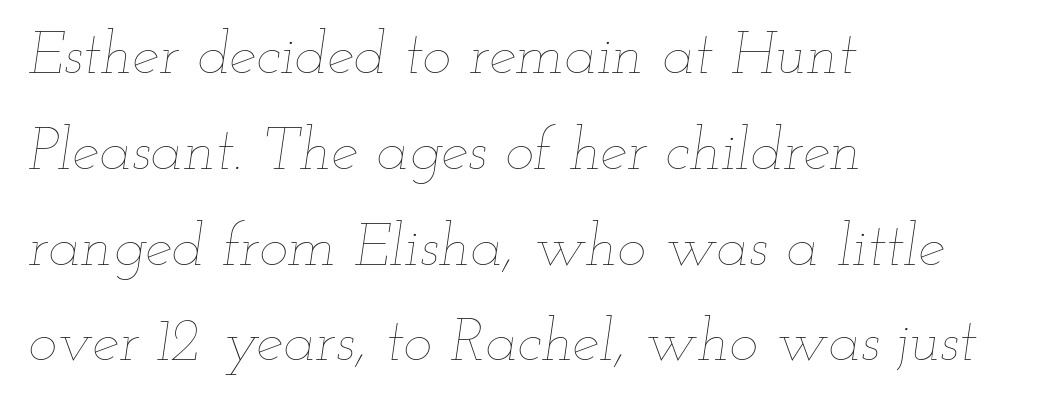
Q: Is the text bold? A: No.
Q: Is the text italic (slanted)? A: Yes, it leans right by about 12 degrees.
Q: Is the text underlined? A: No.
Q: How is the paragraph aligned? A: Left-aligned.
Q: Is the spacing between letters normal or unusually wide? A: Normal.
Q: Is the spacing between lines tight, normal or loose? A: Normal.
Q: Width (condensed, normal, or wide)? A: Wide.
Q: Stroke contrast? A: Low.
Q: x-height? A: Small.
Q: Monospaced? A: No.
